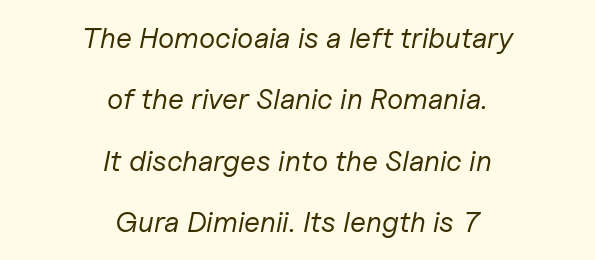
Q: Is the text bold? A: No.
Q: Is the text italic (slanted)? A: Yes, it leans right by about 11 degrees.
Q: Is the text underlined? A: No.
Q: How is the paragraph aligned? A: Centered.
Q: Is the spacing between letters normal or unusually wide? A: Normal.
Q: Is the spacing between lines tight, normal or loose? A: Loose.
Q: Width (condensed, normal, or wide)? A: Normal.
Q: Stroke contrast? A: Low.
Q: x-height? A: Medium.
Q: Monospaced? A: No.
